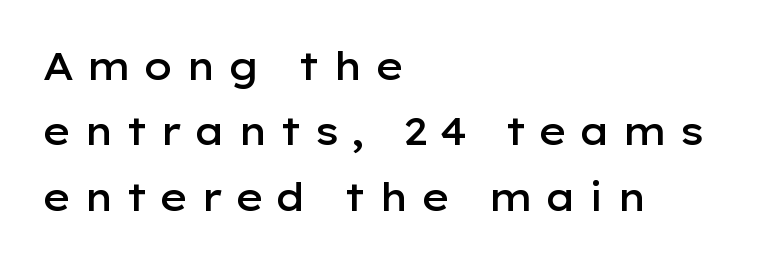
The image shows 38 px semibold, wide sans-serif type, upright; set left-aligned, line spacing 1.72x, unusually wide letter spacing (+0.29 em), not underlined; low stroke contrast and a medium x-height.
